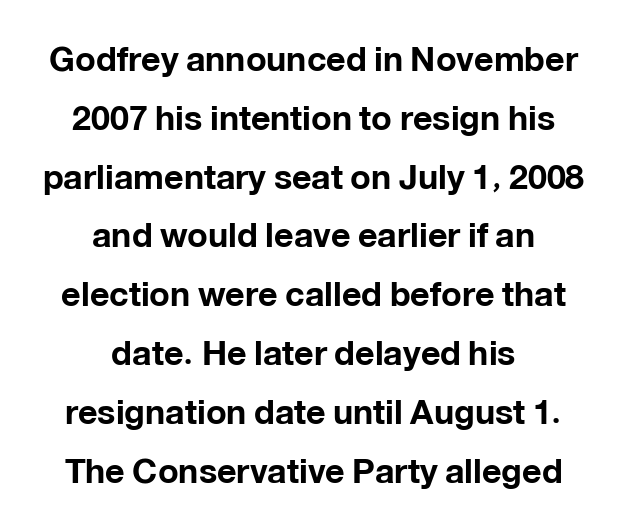
The image shows 34 px bold sans-serif type, upright; set centered, line spacing 1.73x, normal letter spacing, not underlined; low stroke contrast and a medium x-height.
